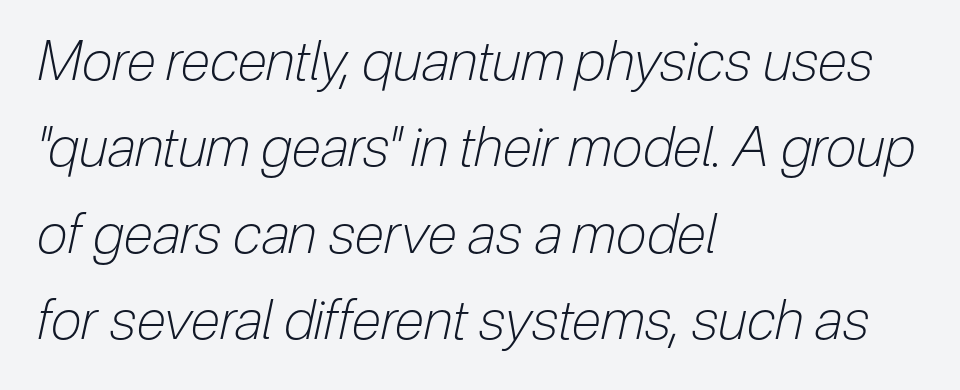
Does the lettering tilt? It does — this is italic. Lines of text with bare space underneath. Proportional: the letters do not fall into vertical columns. Visually the block forms a straight wall on the left and a jagged coastline on the right. What stands out about the letter spacing? Nothing — it is the standard amount. Rows of type keep a routine distance in the vertical direction.
